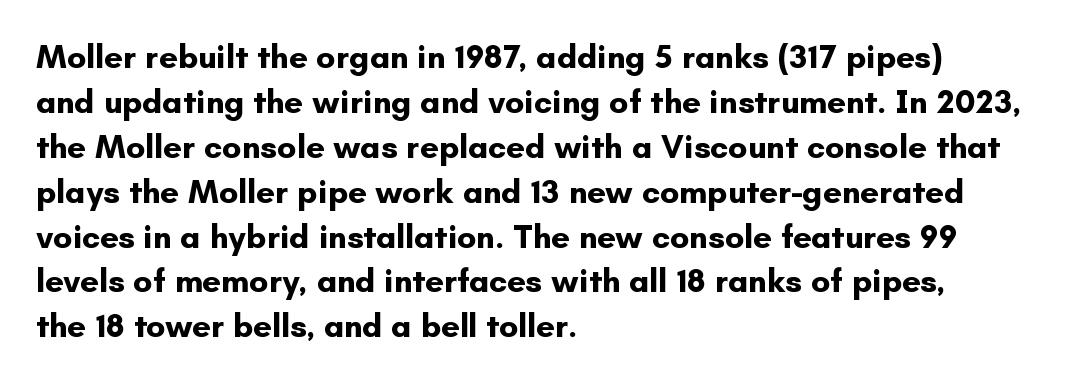
Q: Is the text bold? A: Yes.
Q: Is the text italic (slanted)? A: No, it is upright.
Q: Is the typeface a serif or a sans-serif typeface? A: Sans-serif.
Q: Is the text underlined? A: No.
Q: How is the paragraph aligned? A: Left-aligned.
Q: Is the spacing between letters normal or unusually wide? A: Normal.
Q: Is the spacing between lines tight, normal or loose? A: Normal.
Q: Width (condensed, normal, or wide)? A: Normal.
Q: Stroke contrast? A: Low.
Q: x-height? A: Small.
Q: Monospaced? A: No.
